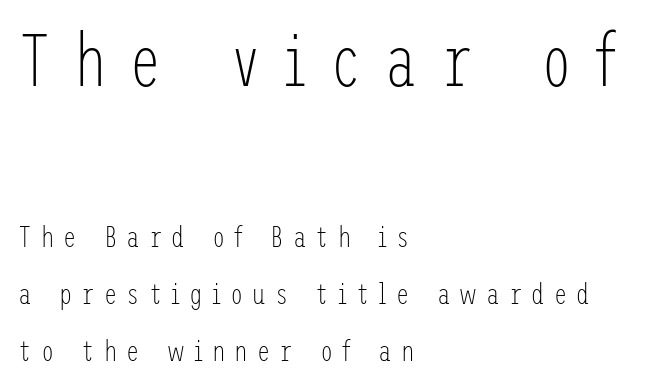
{"serif": "no", "italic": "no", "bold": "no", "weight": "light", "width": "condensed", "stroke_contrast": "low", "x_height": "medium", "underline": "no", "align": "left", "line_spacing": "loose", "line_spacing_ratio": 1.91, "letter_spacing": "wide", "letter_spacing_em": 0.3, "larger_block": "first", "size_ratio": 2.47, "glyph_px": 74}
